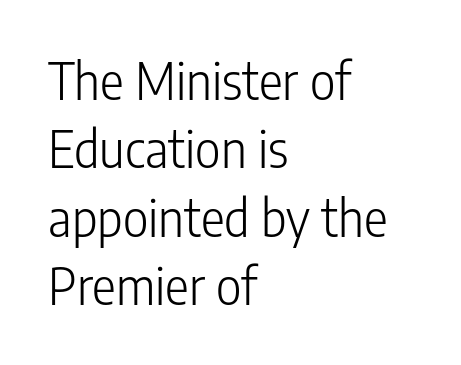
The image shows 50 px light, condensed sans-serif type, upright; set left-aligned, normal line spacing (1.37x), normal letter spacing, not underlined; low stroke contrast and a medium x-height.
